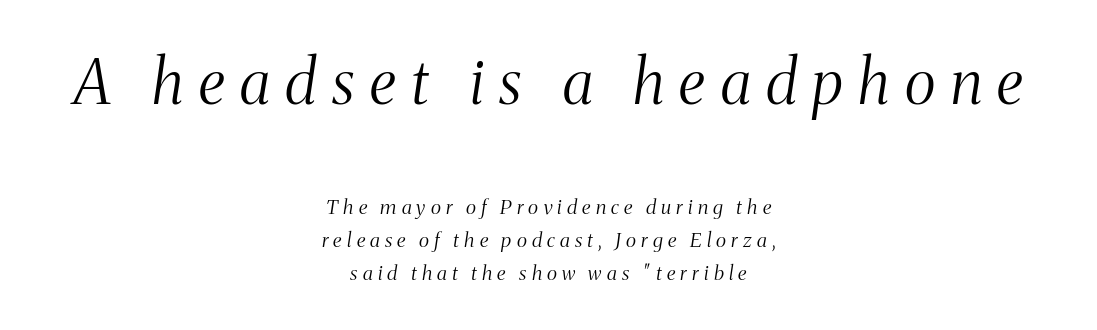
Character size in the leading block exceeds that of the trailing block. This block has exactly the height ordinary leading produces. These lines are rendered in a variable-pitch font. A quiet, ordinary-to-light weight characterises the typeface. Font category for this specimen: serif. In CSS terms this would be text-align: center.
